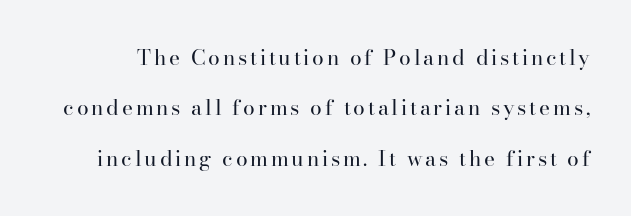
Q: Is the text bold? A: No.
Q: Is the text italic (slanted)? A: No, it is upright.
Q: Is the text underlined? A: No.
Q: Is the spacing between lines tight, normal or loose? A: Loose.
